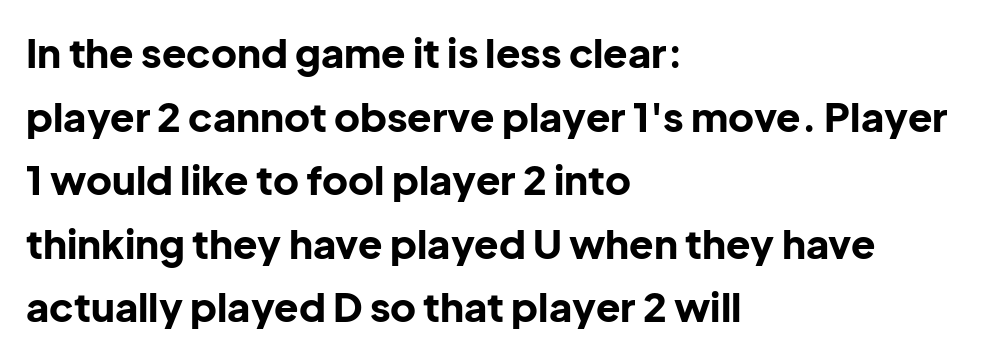
Q: Is the text bold? A: Yes.
Q: Is the text italic (slanted)? A: No, it is upright.
Q: Is the typeface a serif or a sans-serif typeface? A: Sans-serif.
Q: Is the text underlined? A: No.
Q: How is the paragraph aligned? A: Left-aligned.
Q: Is the spacing between letters normal or unusually wide? A: Normal.
Q: Is the spacing between lines tight, normal or loose? A: Normal.
Q: Width (condensed, normal, or wide)? A: Normal.
Q: Stroke contrast? A: Low.
Q: x-height? A: Medium.
Q: Monospaced? A: No.
